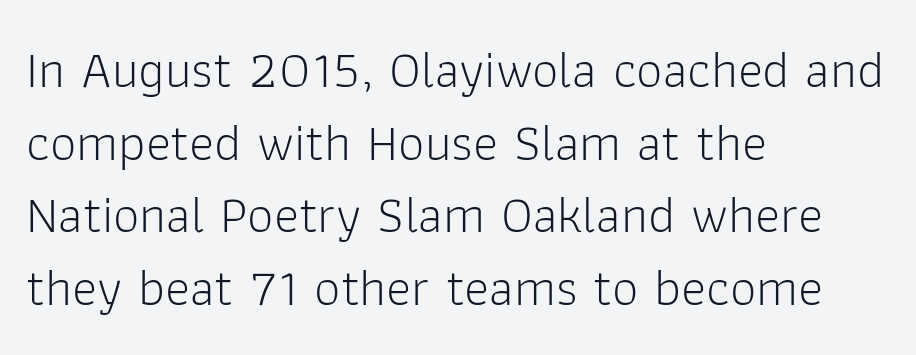
The image shows 53 px light sans-serif type, upright; set left-aligned, normal line spacing (1.37x), normal letter spacing, not underlined; low stroke contrast and a medium x-height.
